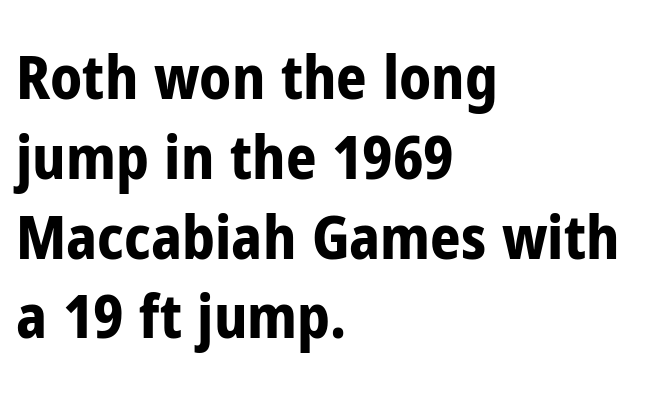
Proportional: the letters do not fall into vertical columns. One glance says typical: line gaps are just what's usual. Nothing unusual about the tracking: characters are spaced as the font intends. A classic flush-left, rag-right setting is used for this passage.
